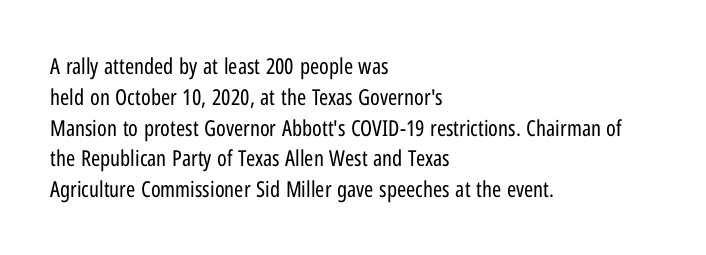
{"italic": "no", "bold": "no", "underline": "no", "align": "left", "line_spacing": "normal", "line_spacing_ratio": 1.4, "letter_spacing": "normal", "letter_spacing_em": 0.0, "glyph_px": 22}
